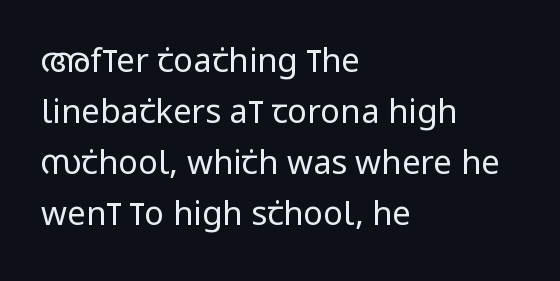
Q: Is the text bold? A: No.
Q: Is the text italic (slanted)? A: No, it is upright.
Q: Is the typeface a serif or a sans-serif typeface? A: Sans-serif.
Q: Is the text underlined? A: No.
Q: How is the paragraph aligned? A: Left-aligned.
Q: Is the spacing between letters normal or unusually wide? A: Normal.
Q: Is the spacing between lines tight, normal or loose? A: Normal.
Q: Width (condensed, normal, or wide)? A: Condensed.
Q: Stroke contrast? A: Low.
Q: x-height? A: Large.
Q: Monospaced? A: No.
